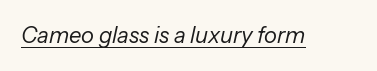
Q: Is the text bold? A: No.
Q: Is the text italic (slanted)? A: Yes, it leans right by about 13 degrees.
Q: Is the text underlined? A: Yes.
Q: Is the spacing between letters normal or unusually wide? A: Normal.
